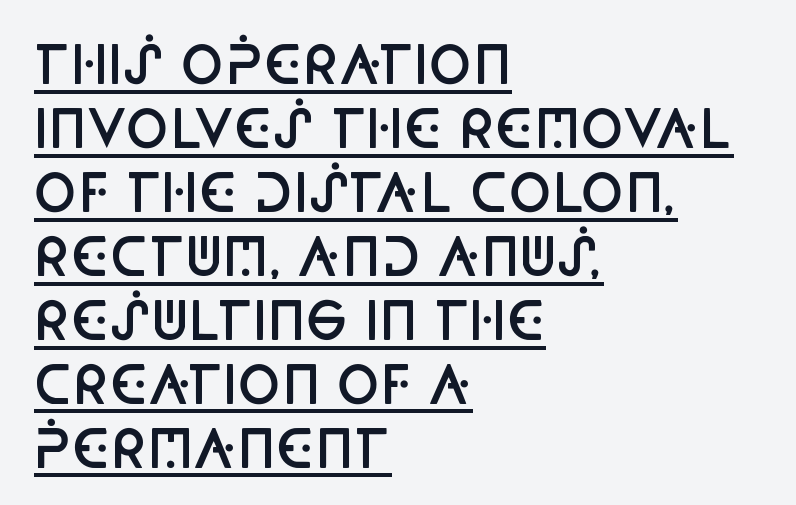
The image shows 52 px semibold, condensed sans-serif type, upright; set left-aligned, line spacing 1.23x, normal letter spacing, underlined; low stroke contrast and a large x-height.
